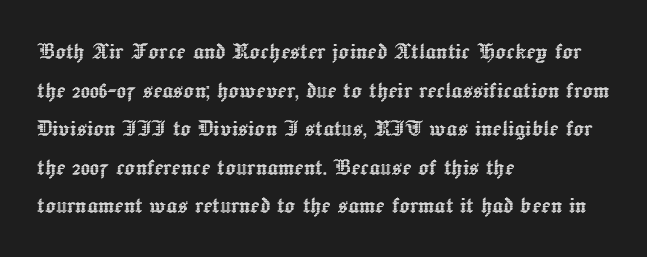
Tracking value appears to be zero — textbook default spacing. The font's upright variant was chosen for this text. Alignment: flush left. Rows of type keep a routine distance in the vertical direction. This rendering features lettering with no underline.
